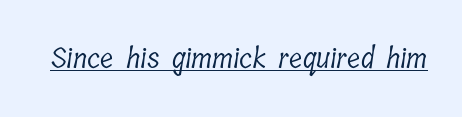
You could not count columns in this text — the font is proportionally spaced. Regarding serifs, this sample has them. Honestly, the letter spacing is just normal — you wouldn't notice it. Glance below the letters and you will spot a drawn line.
